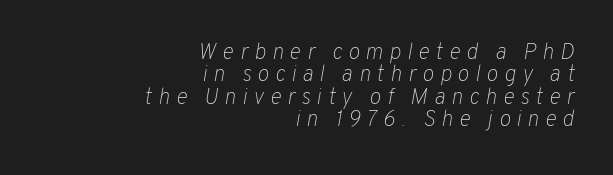
Nobody drew a line under any word here. The letterforms sit at book weight or below. This sample is right-justified, so line beginnings fall wherever the words allow. The gaps between neighbouring characters are conspicuously large.
